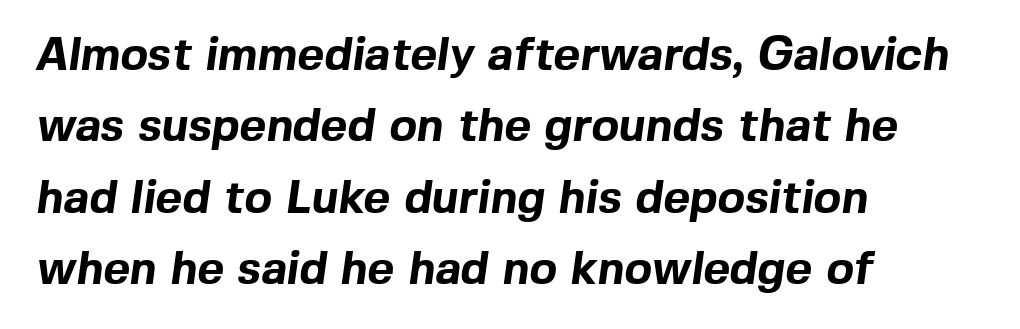
Q: Is the text bold? A: Yes.
Q: Is the typeface a serif or a sans-serif typeface? A: Sans-serif.
Q: Is the text underlined? A: No.
Q: How is the paragraph aligned? A: Left-aligned.
Q: Is the spacing between letters normal or unusually wide? A: Normal.
Q: Is the spacing between lines tight, normal or loose? A: Normal.
Q: Width (condensed, normal, or wide)? A: Normal.
Q: x-height? A: Medium.
Q: Monospaced? A: No.
